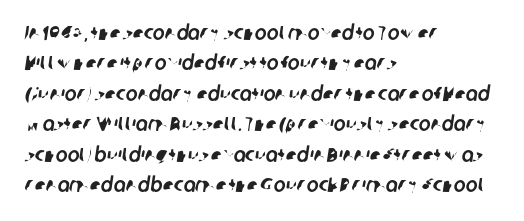
The letterforms sit shoulder to shoulder at normal distance. Regarding leading, the lines here are spaced in the standard way. The lines are quadded left. Beneath every word, the page is bare.
